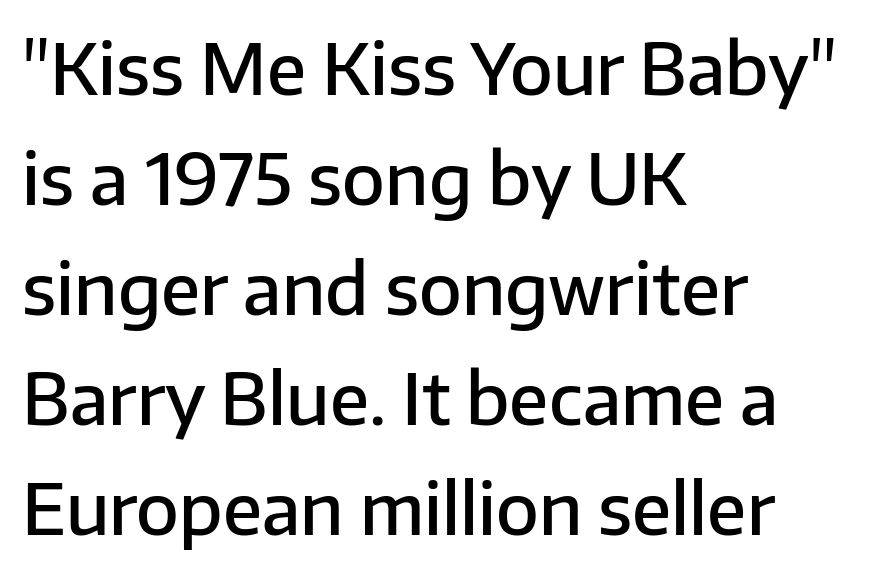
In terms of letterspacing, this is plain default setting. Clear beneath every line of the passage. Reading down the block, your eye returns to a fixed left position each line. The leading is moderate, giving the passage an even texture. The letters advance in unequal steps, a hallmark of proportional type. The font is running at a semibold setting, under full bold.
